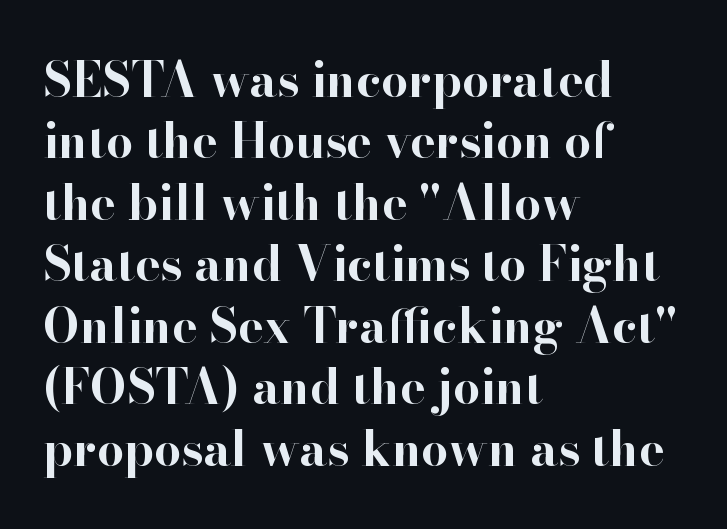
Old-style or modern, the face here clearly has serifs. A clean baseline with only descenders dipping below it. Nope, not italic — everything's standing straight. The paragraph shown leans on its left margin. Inter-character spacing is left at the font's built-in metrics.
